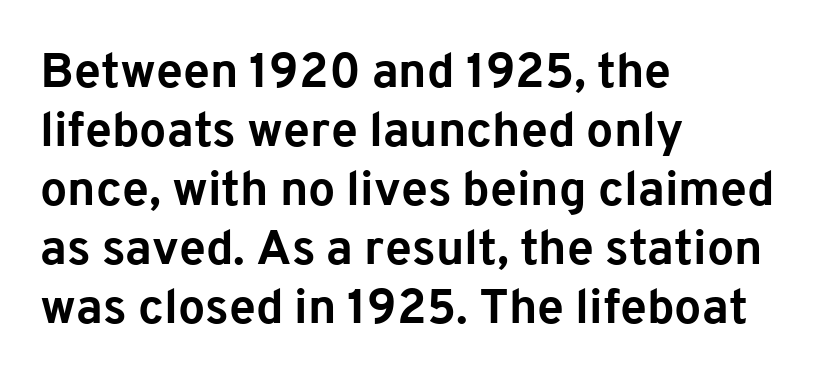
The image shows 48 px bold sans-serif type, upright; set left-aligned, line spacing 1.23x, normal letter spacing, not underlined; low stroke contrast and a medium x-height.
